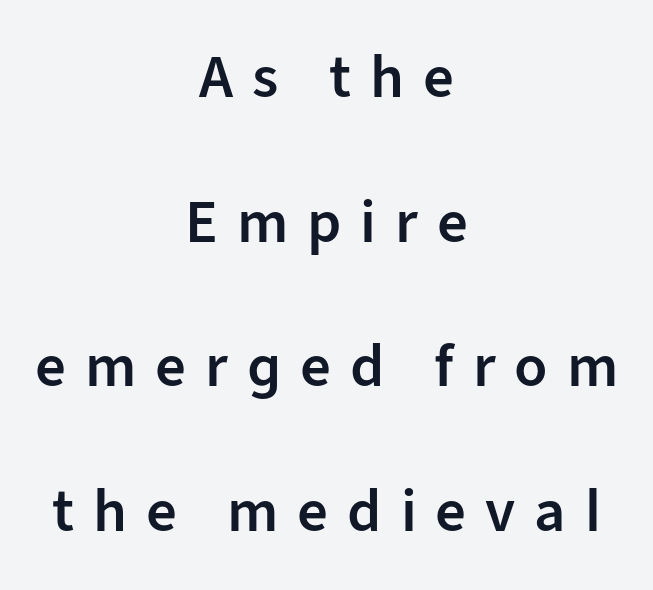
These words are printed semibold, heavier than regular yet not bold. Each letter keeps its own natural width here, so spacing adapts to shape. These lines are composed in type without serifs. Is the letter spacing exaggerated? Yes — the characters are pushed far apart.
